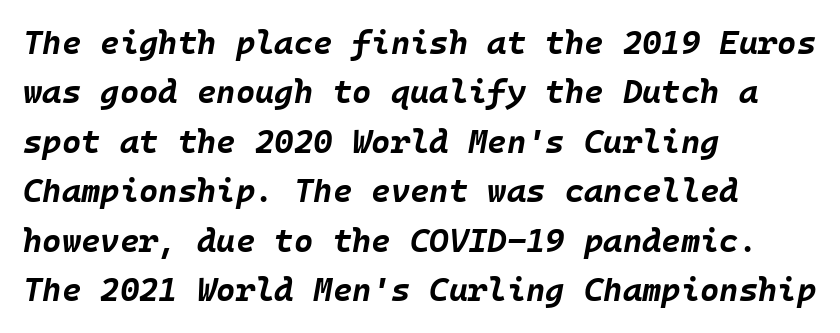
Quick note: underline off. Summary of vertical rhythm: regular, with standard interline spacing. The font is running at its bold setting. In terms of posture, this sample is oblique.
